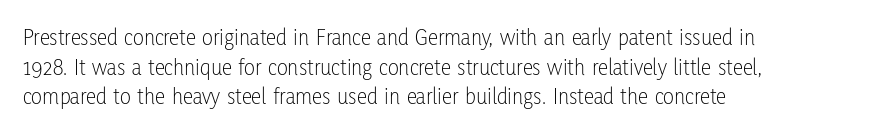
Q: Is the text bold? A: No.
Q: Is the text italic (slanted)? A: No, it is upright.
Q: Is the text underlined? A: No.
Q: How is the paragraph aligned? A: Left-aligned.
Q: Is the spacing between letters normal or unusually wide? A: Normal.
Q: Is the spacing between lines tight, normal or loose? A: Normal.
